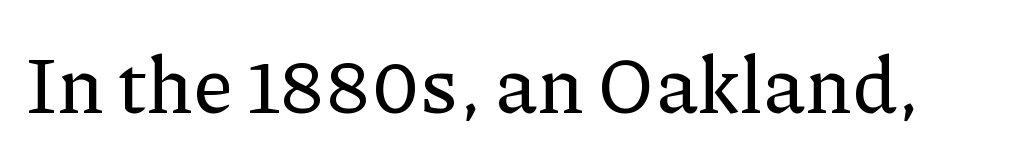
The image shows 79 px serif type, upright; set normal letter spacing, not underlined; low stroke contrast and a medium x-height.
